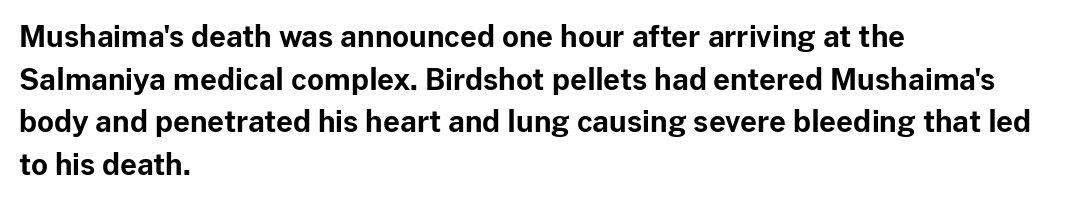
Q: Is the text bold? A: Yes.
Q: Is the text italic (slanted)? A: No, it is upright.
Q: Is the typeface a serif or a sans-serif typeface? A: Sans-serif.
Q: Is the text underlined? A: No.
Q: How is the paragraph aligned? A: Left-aligned.
Q: Is the spacing between letters normal or unusually wide? A: Normal.
Q: Is the spacing between lines tight, normal or loose? A: Normal.
Q: Width (condensed, normal, or wide)? A: Normal.
Q: Stroke contrast? A: Low.
Q: x-height? A: Medium.
Q: Monospaced? A: No.
